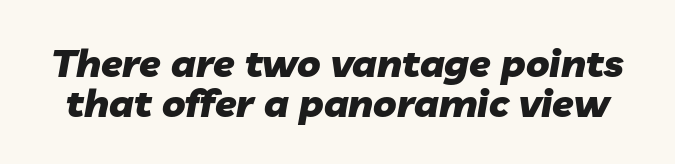
Q: Is the text bold? A: Yes.
Q: Is the text italic (slanted)? A: Yes, it leans right by about 10 degrees.
Q: Is the text underlined? A: No.
Q: Is the spacing between letters normal or unusually wide? A: Normal.
Q: Is the spacing between lines tight, normal or loose? A: Tight.
Q: Width (condensed, normal, or wide)? A: Normal.
Q: Stroke contrast? A: Low.
Q: x-height? A: Medium.
Q: Monospaced? A: No.
